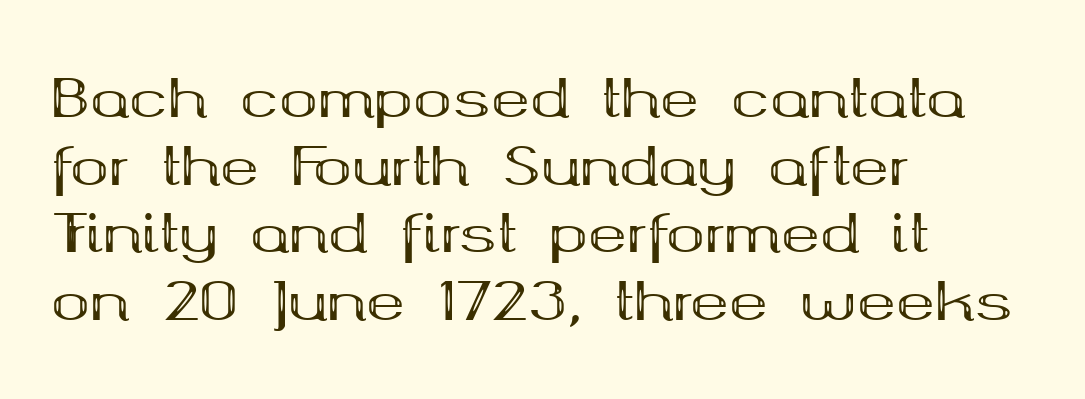
{"serif": "yes", "italic": "no", "bold": "yes", "weight": "bold", "width": "wide", "stroke_contrast": "medium", "x_height": "medium", "monospaced": "no", "underline": "no", "align": "left", "line_spacing": "normal", "line_spacing_ratio": 1.3, "letter_spacing": "normal", "letter_spacing_em": 0.0, "glyph_px": 52}
